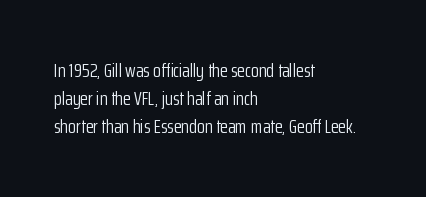
Q: Is the text bold? A: No.
Q: Is the text italic (slanted)? A: No, it is upright.
Q: Is the text underlined? A: No.
Q: How is the paragraph aligned? A: Left-aligned.
Q: Is the spacing between letters normal or unusually wide? A: Normal.
Q: Is the spacing between lines tight, normal or loose? A: Normal.
